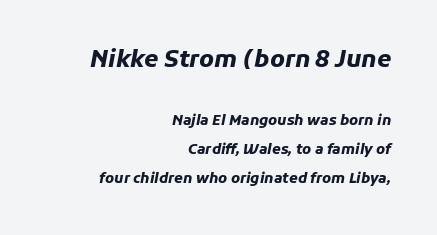
The image shows 23 px bold type, italic (leaning right); set right-aligned, loose line spacing (2.07x), normal letter spacing, not underlined; the first (top) block is 1.64x larger.
